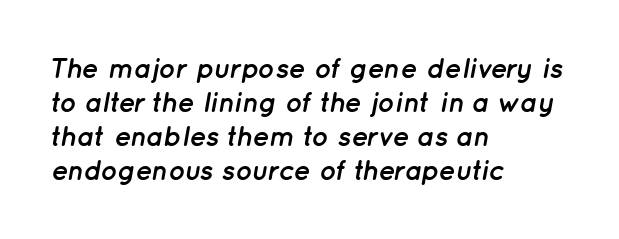
The face used here is rendered with its standard letterfit. The lettering tilts uniformly, giving the passage an italic look. Underlining? Definitely not there. Leftover space on each line is placed entirely after the last word. A dark, heavy texture on the line: the type is bold. Character widths vary here, with narrow letters taking less room than wide ones.
